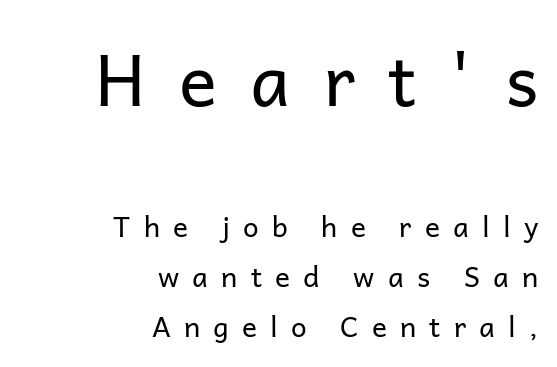
The text was rendered using a sans face with plain stroke endings. A light-to-regular cut is what we see here. In terms of letterspacing, this is a distinctly airy, spread setting. The space beneath each line is pristine and unruled. Visually, the top section dominates because its glyphs are scaled up.
